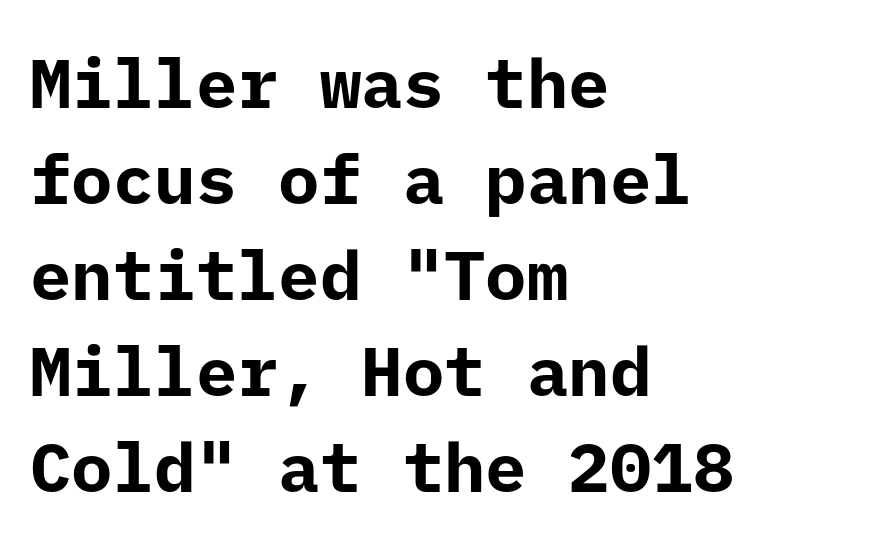
The image shows 69 px bold sans-serif type, upright; set left-aligned, normal line spacing (1.39x), normal letter spacing, not underlined; low stroke contrast and a medium x-height.
